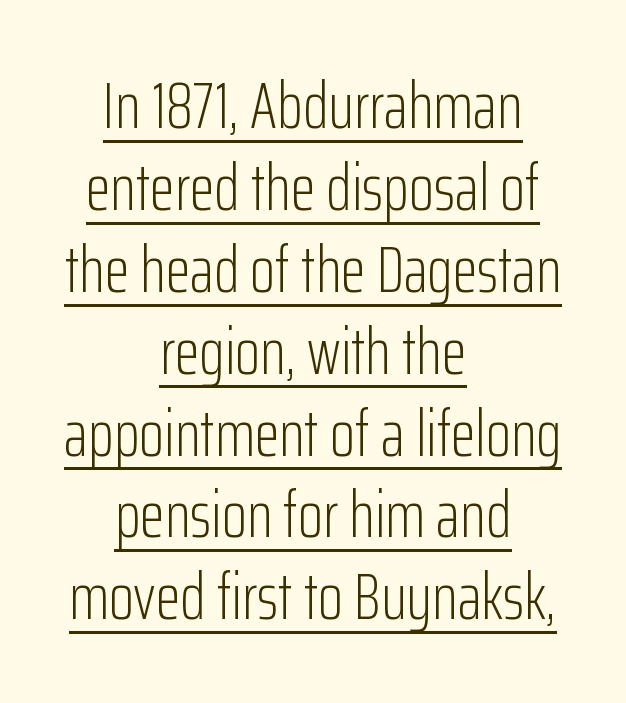
Q: Is the text bold? A: No.
Q: Is the text italic (slanted)? A: No, it is upright.
Q: Is the typeface a serif or a sans-serif typeface? A: Sans-serif.
Q: Is the text underlined? A: Yes.
Q: How is the paragraph aligned? A: Centered.
Q: Is the spacing between letters normal or unusually wide? A: Normal.
Q: Is the spacing between lines tight, normal or loose? A: Normal.
Q: Width (condensed, normal, or wide)? A: Condensed.
Q: Stroke contrast? A: Low.
Q: x-height? A: Medium.
Q: Monospaced? A: No.
